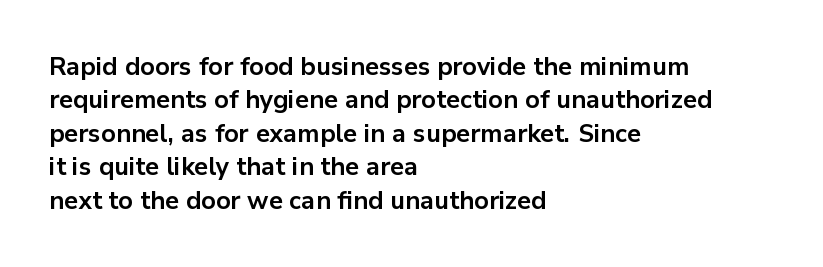
Notice how the passage keeps a crisp vertical edge on the left only. Ordinary non-slanted type is in use. This sample uses plain, unmodified letter spacing. Strong, thick strokes mark this as bold type. Normally led — the rows are evenly, conventionally spaced.
